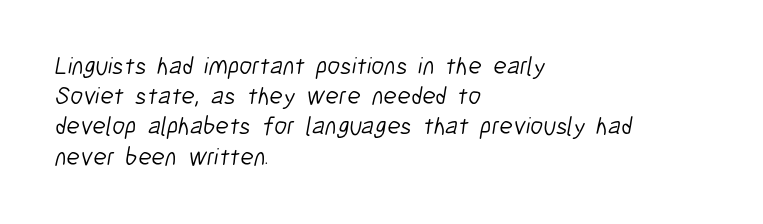
{"bold": "no", "underline": "no", "align": "left", "line_spacing_ratio": 1.21, "letter_spacing": "normal", "letter_spacing_em": 0.0, "glyph_px": 25}
